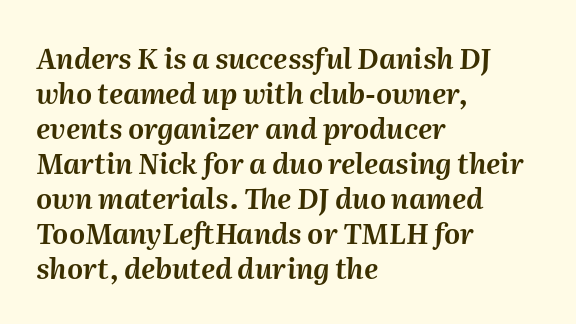
Q: Is the text italic (slanted)? A: Yes, it leans right by about 2 degrees.
Q: Is the text underlined? A: No.
Q: How is the paragraph aligned? A: Left-aligned.
Q: Is the spacing between letters normal or unusually wide? A: Normal.
Q: Is the spacing between lines tight, normal or loose? A: Normal.
Q: Width (condensed, normal, or wide)? A: Normal.
Q: Stroke contrast? A: Medium.
Q: x-height? A: Medium.
Q: Monospaced? A: No.
